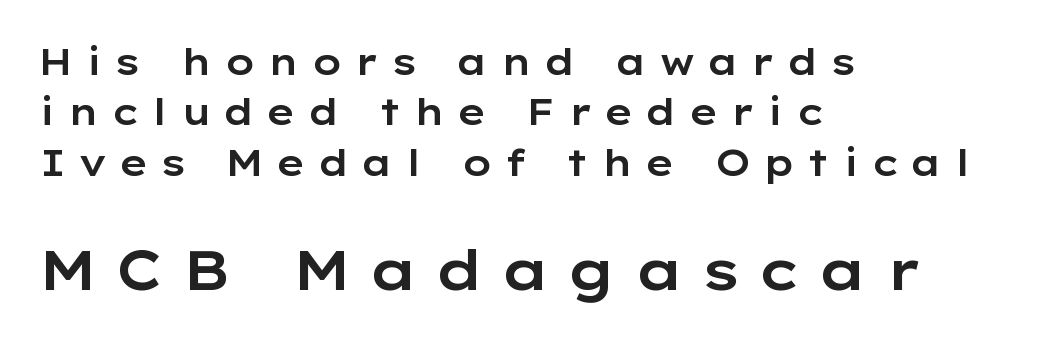
The vertical gap from one line to the next is medium. Someone cranked the tracking dial way up on this one. Examine the stroke ends and you'll find no serifs. The letters advance in unequal steps, a hallmark of proportional type.
